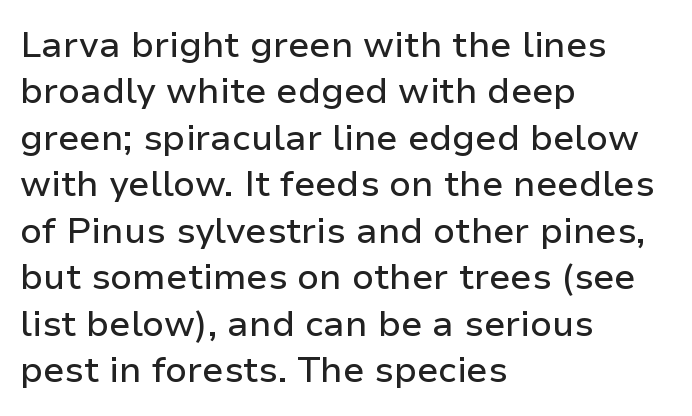
Notice how descenders clear the ascenders below comfortably — that's standard leading. The passage is arranged the way most books set body copy — flush left. Do the letters lean? They stand straight. Observe the ordinary spacing: letters are neighbours, not strangers.
